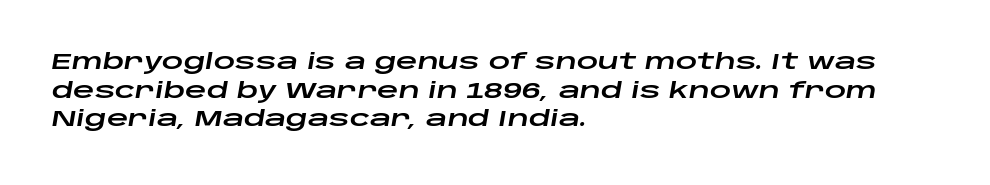
The passage shown leans; its letterforms are oblique. Anything drawn beneath the words? Only blank space. Horizontal bands of white between lines are of average thickness. Notice how the passage keeps a crisp vertical edge on the left only. This rendering leaves character spacing at its baseline value.
